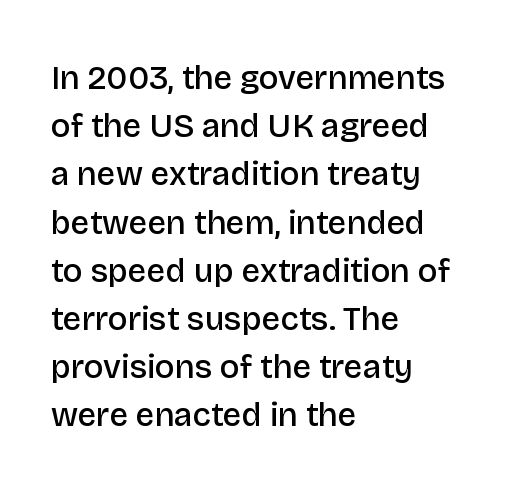
You can tell it's not italic because the verticals are truly vertical. The specimen omits any rule beneath the text block's lines. Classification — sans serif. The face used here is proportionally spaced, like ordinary book or web type.
